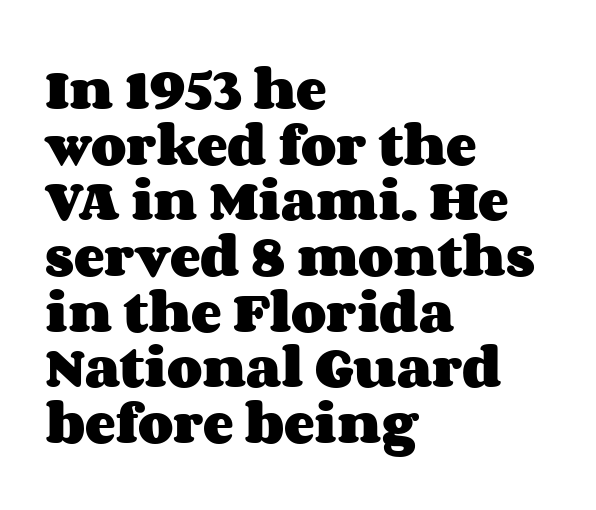
Alignment: flush left. In terms of posture, this sample is upright. These lines keep a tight, regular rhythm from letter to letter. Note the varied advance widths — an 'i' is clearly narrower than an 'm'. The words here are not underlined. Every letter is thick-stroked: bold, no question.
